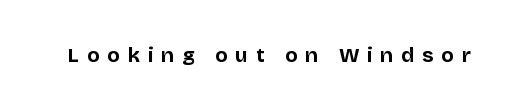
The letterforms stand isolated, each surrounded by extra space. Quick note: not italic, upright. A full-strength bold gives these letters their thick strokes. Each row of text sits above clean, open space.
